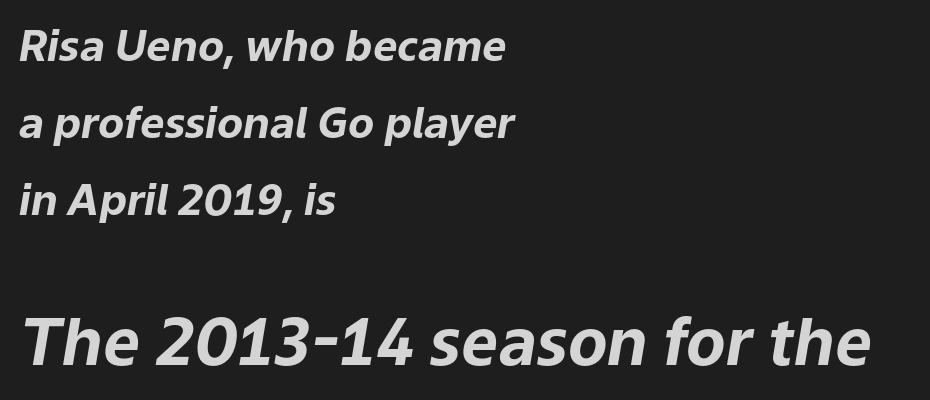
All the whitespace from short lines collects on the right. When letters slant like this, we call the style italic. These lines are rendered in a variable-pitch font. Has an underline been added? It has not. A full-strength bold gives these letters their thick strokes. The line texture is even and compact thanks to regular tracking.
